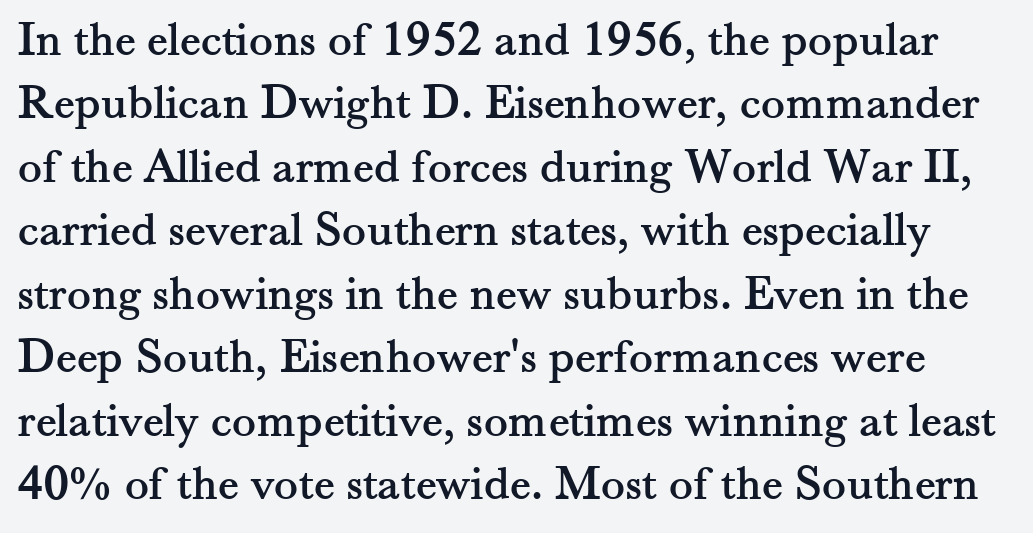
The image shows 50 px serif type, upright; set normal line spacing (1.27x), normal letter spacing, not underlined; medium stroke contrast and a small x-height.
